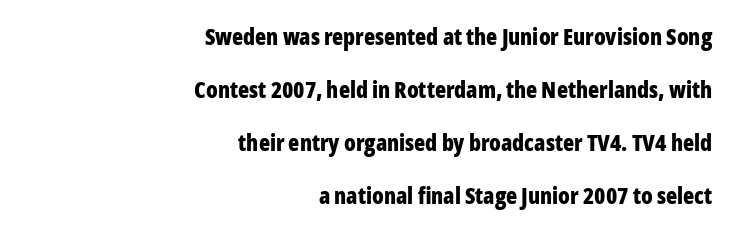
No word sits above an underline. The specimen reads as upright at a glance. Students, note that the glyphs here touch the page at normal intervals. The typesetting leans heavy: a genuine bold.
